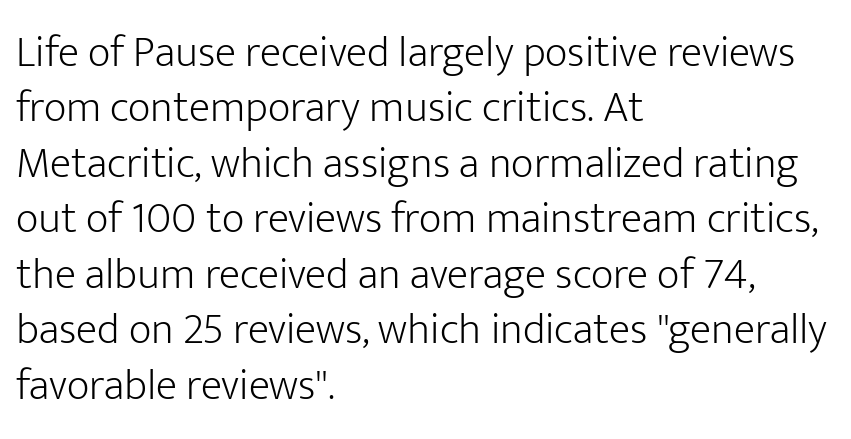
The image shows 44 px light sans-serif type, upright; set left-aligned, normal line spacing (1.26x), normal letter spacing, not underlined; low stroke contrast and a medium x-height.
